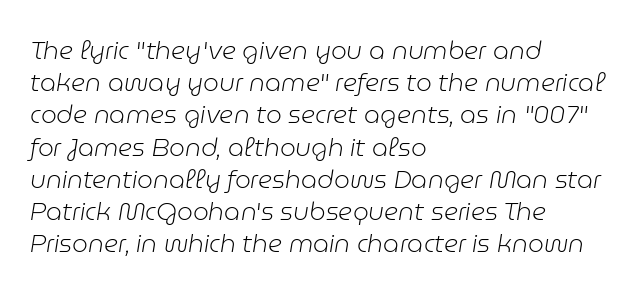
The image shows 25 px text type, italic (leaning right); set left-aligned, normal line spacing (1.29x), normal letter spacing, not underlined.
